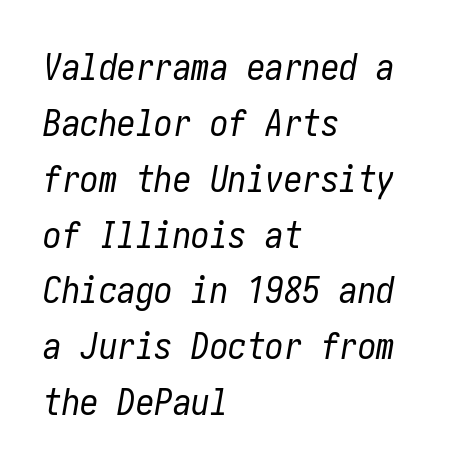
The image shows 37 px regular-weight, condensed type, italic (leaning right); set left-aligned, normal line spacing (1.51x), normal letter spacing, not underlined; low stroke contrast and a medium x-height.
